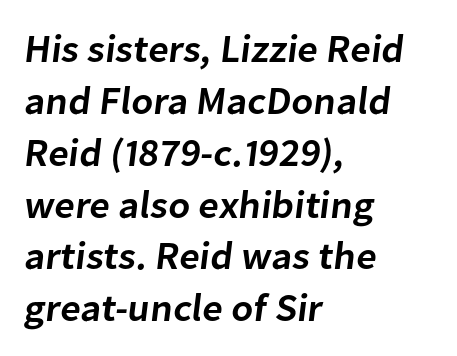
Summary of vertical rhythm: regular, with standard interline spacing. Honestly, the letter spacing is just normal — you wouldn't notice it. Think of a printed novel: that variable character pitch is what you see here. Students, this is semibold: more ink than regular, less than bold.
